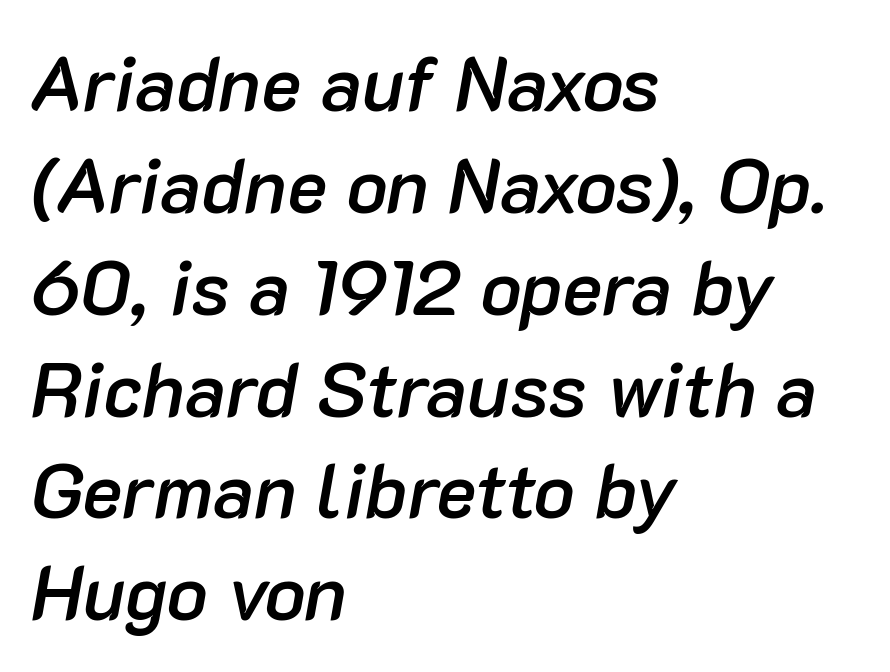
{"italic": "yes", "lean": "right", "slant_degrees": 10, "bold": "semi", "weight": "semibold", "width": "normal", "stroke_contrast": "low", "x_height": "medium", "monospaced": "no", "underline": "no", "align": "left", "line_spacing": "normal", "line_spacing_ratio": 1.34, "letter_spacing": "normal", "letter_spacing_em": 0.0, "glyph_px": 76}
